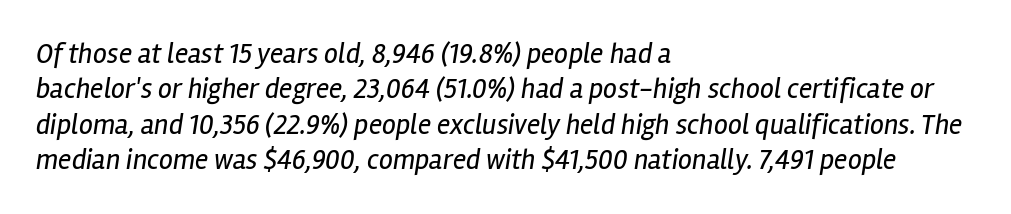
The space beneath each line is pristine and unruled. Reading down the column, the eye jumps a familiar distance to each next line. The typesetting does not lean heavy: it is not bold. You can tell it's italic because the verticals aren't actually vertical. This sample is left-justified, so line endings fall wherever the words run out. The letters advance in unequal steps, a hallmark of proportional type.
